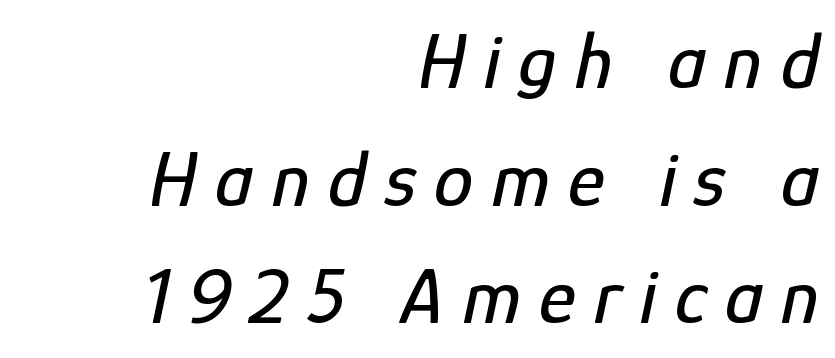
{"italic": "yes", "lean": "right", "slant_degrees": 12, "width": "condensed", "stroke_contrast": "low", "x_height": "medium", "monospaced": "no", "underline": "no", "align": "right", "line_spacing": "normal", "line_spacing_ratio": 1.49, "letter_spacing": "wide", "letter_spacing_em": 0.23, "glyph_px": 79}
